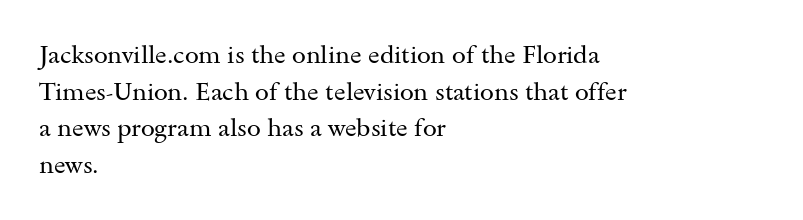
Weight: in the light-to-regular range. In CSS terms this would be text-align: left. The letters stand straight up with perfectly vertical stems. Each new line begins a customary step beneath the previous one. Characters follow at the spacing the type designer built in.
